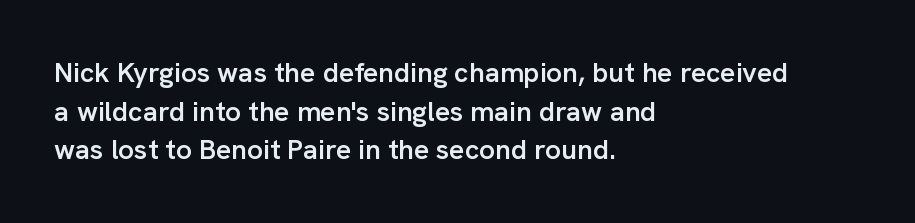
Varying glyph widths throughout — classic text-font behaviour. These lines are set flush left with a ragged right edge. The baseline area is clear. Semibold letterforms, between regular and bold. Notice how the stems are strictly vertical — no italics here. No feet cap the strokes, marking this as sans-serif type.
